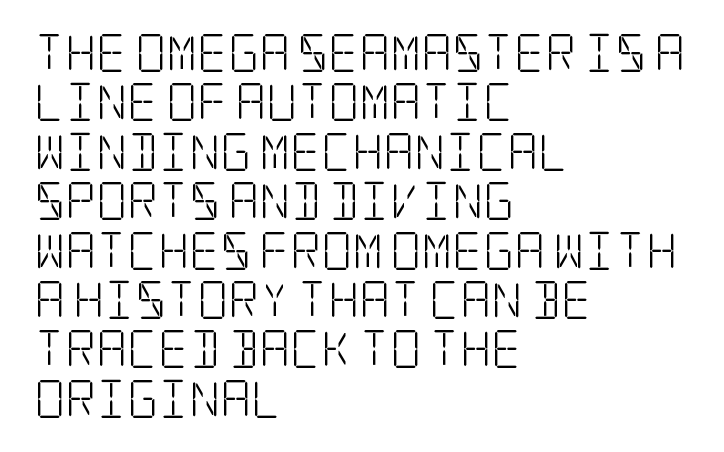
Vertical spacing — default. Decoration check: the copy has no underline. Where is the straight margin? On the left. Is there any slant? The stems are plumb. Stems and bowls with no extra thickness — not bold. Words appear dense and cohesive because spacing is normal.
